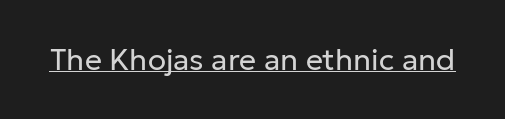
Posture: upright roman. In terms of letterspacing, this is plain default setting. No feet cap the strokes, marking this as sans-serif type. A baseline rule has been typeset under these characters.
